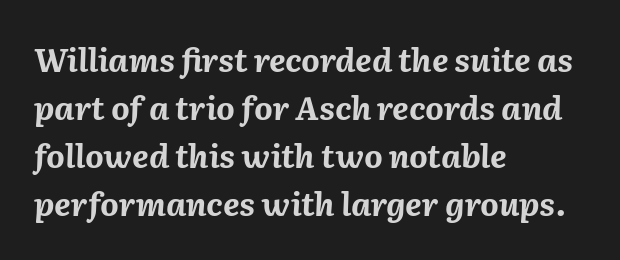
The image shows 32 px bold type, italic (leaning right); set left-aligned, normal line spacing (1.5x), normal letter spacing, not underlined; medium stroke contrast and a medium x-height.
